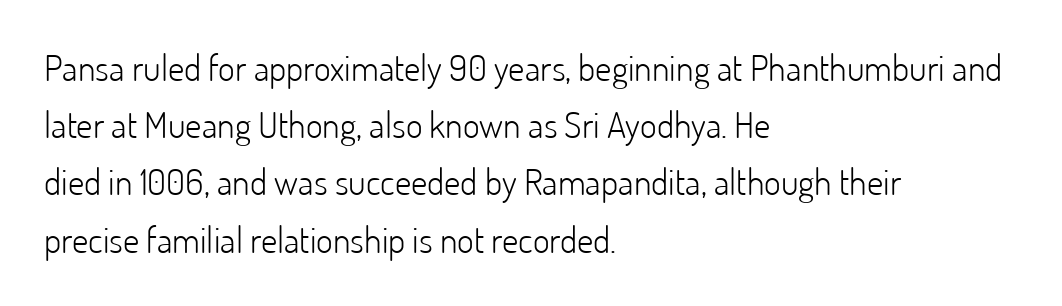
I'd call this a sans setting — the letters go barefoot. Characters remain perfectly vertical along every line. Every row of glyphs begins at an identical x-position on the left. Has an underline been added? It has not.
